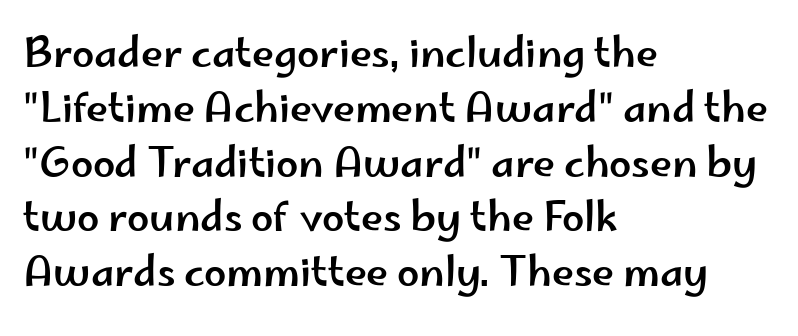
{"serif": "no", "italic": "no", "width": "wide", "stroke_contrast": "low", "x_height": "small", "monospaced": "no", "underline": "no", "align": "left", "line_spacing": "normal", "line_spacing_ratio": 1.37, "letter_spacing": "normal", "letter_spacing_em": 0.0, "glyph_px": 40}
